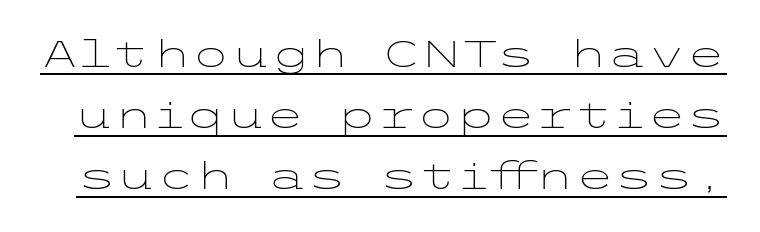
This sample uses a sans-serif face. Quick note: not italic, upright. Descenders here cross a horizontal rule under the line. Vertical spacing — default. A typesetter would call this zero additional tracking.
